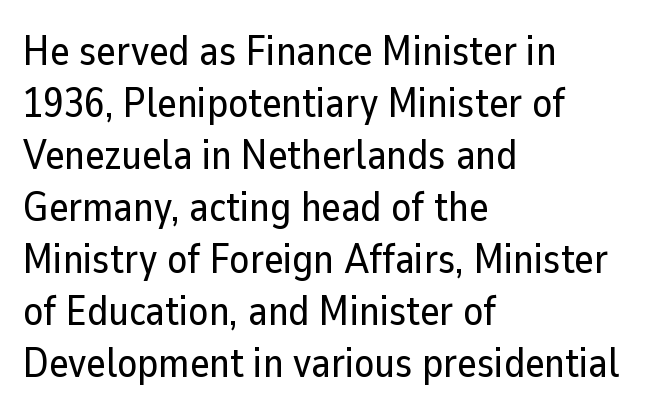
Q: Is the text italic (slanted)? A: No, it is upright.
Q: Is the typeface a serif or a sans-serif typeface? A: Sans-serif.
Q: Is the text underlined? A: No.
Q: How is the paragraph aligned? A: Left-aligned.
Q: Is the spacing between letters normal or unusually wide? A: Normal.
Q: Is the spacing between lines tight, normal or loose? A: Normal.
Q: Width (condensed, normal, or wide)? A: Normal.
Q: Stroke contrast? A: Low.
Q: x-height? A: Medium.
Q: Monospaced? A: No.
